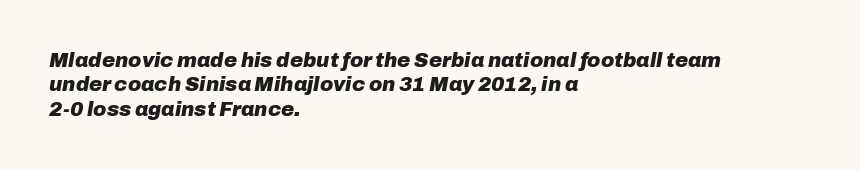
Q: Is the text bold? A: Yes.
Q: Is the text italic (slanted)? A: Yes, it leans right by about 10 degrees.
Q: Is the text underlined? A: No.
Q: How is the paragraph aligned? A: Left-aligned.
Q: Is the spacing between letters normal or unusually wide? A: Normal.
